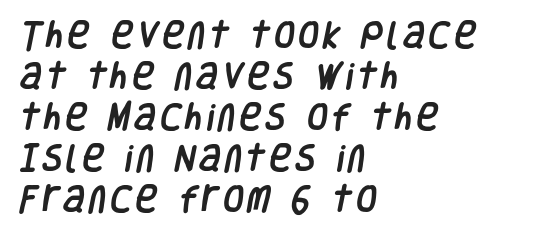
{"serif": "no", "width": "condensed", "stroke_contrast": "low", "x_height": "large", "monospaced": "no", "underline": "no", "align": "left", "line_spacing": "normal", "line_spacing_ratio": 1.37, "glyph_px": 30}
